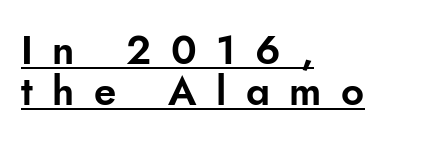
{"serif": "no", "italic": "no", "width": "normal", "stroke_contrast": "low", "x_height": "small", "monospaced": "no", "underline": "yes", "align": "left", "line_spacing": "tight", "line_spacing_ratio": 1.02, "letter_spacing": "wide", "letter_spacing_em": 0.49, "glyph_px": 40}
